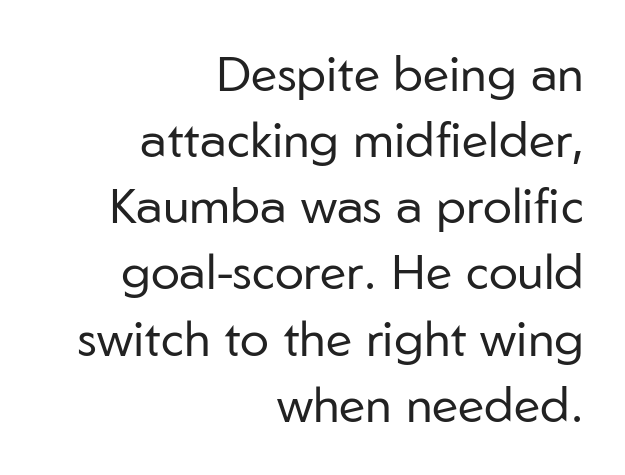
{"serif": "no", "italic": "no", "bold": "no", "weight": "regular", "width": "normal", "stroke_contrast": "low", "x_height": "medium", "monospaced": "no", "underline": "no", "align": "right", "line_spacing": "normal", "line_spacing_ratio": 1.35, "letter_spacing": "normal", "letter_spacing_em": 0.0, "glyph_px": 49}
